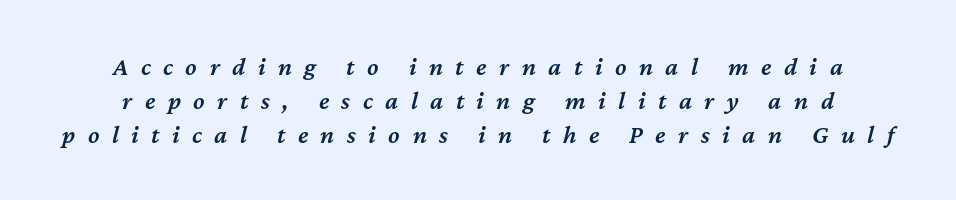
The image shows 26 px text type, italic (leaning right); set normal line spacing (1.3x), unusually wide letter spacing (+0.48 em), not underlined.
